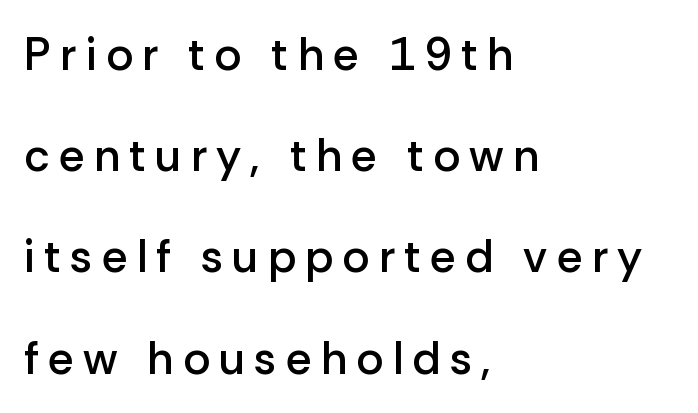
Q: Is the text bold? A: Semi-bold.
Q: Is the text italic (slanted)? A: No, it is upright.
Q: Is the typeface a serif or a sans-serif typeface? A: Sans-serif.
Q: Is the text underlined? A: No.
Q: How is the paragraph aligned? A: Left-aligned.
Q: Is the spacing between letters normal or unusually wide? A: Unusually wide.
Q: Is the spacing between lines tight, normal or loose? A: Loose.
Q: Width (condensed, normal, or wide)? A: Normal.
Q: Stroke contrast? A: Low.
Q: x-height? A: Medium.
Q: Monospaced? A: No.
